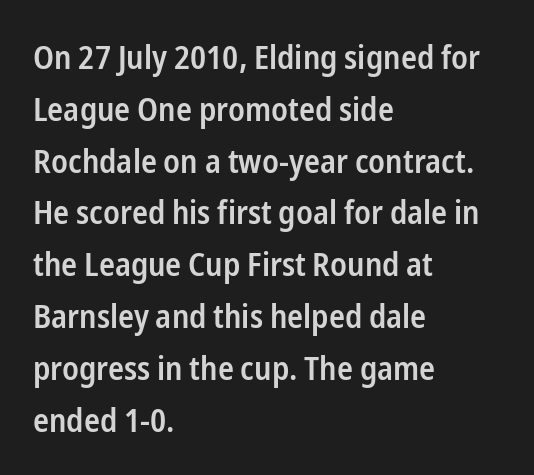
The ragged edge is on the right, which tells us the setting is flush left. Regular leading. A typesetter would mark this as roman, not italic. Students, note that the glyphs here touch the page at normal intervals. The string is rendered with underlining switched off.
